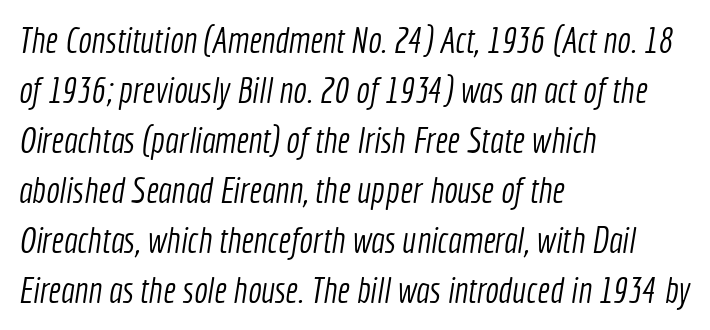
Q: Is the text bold? A: No.
Q: Is the typeface a serif or a sans-serif typeface? A: Sans-serif.
Q: Is the text underlined? A: No.
Q: How is the paragraph aligned? A: Left-aligned.
Q: Is the spacing between letters normal or unusually wide? A: Normal.
Q: Is the spacing between lines tight, normal or loose? A: Normal.
Q: Width (condensed, normal, or wide)? A: Condensed.
Q: x-height? A: Medium.
Q: Monospaced? A: No.
